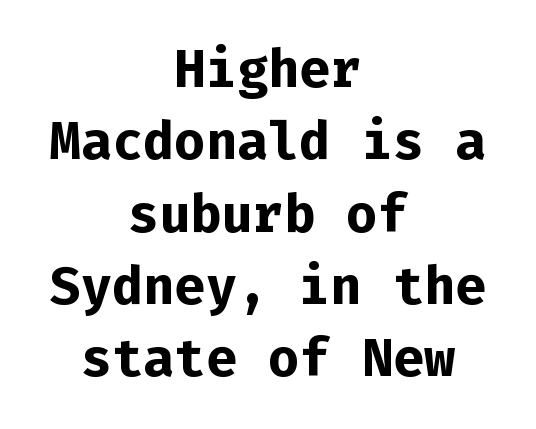
Q: Is the text bold? A: Yes.
Q: Is the text italic (slanted)? A: No, it is upright.
Q: Is the typeface a serif or a sans-serif typeface? A: Sans-serif.
Q: Is the text underlined? A: No.
Q: How is the paragraph aligned? A: Centered.
Q: Is the spacing between letters normal or unusually wide? A: Normal.
Q: Is the spacing between lines tight, normal or loose? A: Normal.
Q: Width (condensed, normal, or wide)? A: Normal.
Q: Stroke contrast? A: Low.
Q: x-height? A: Medium.
Q: Monospaced? A: Yes.
